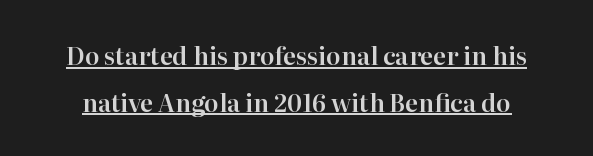
{"italic": "no", "underline": "yes", "line_spacing": "loose", "line_spacing_ratio": 1.94, "letter_spacing": "normal", "letter_spacing_em": 0.0, "glyph_px": 24}
